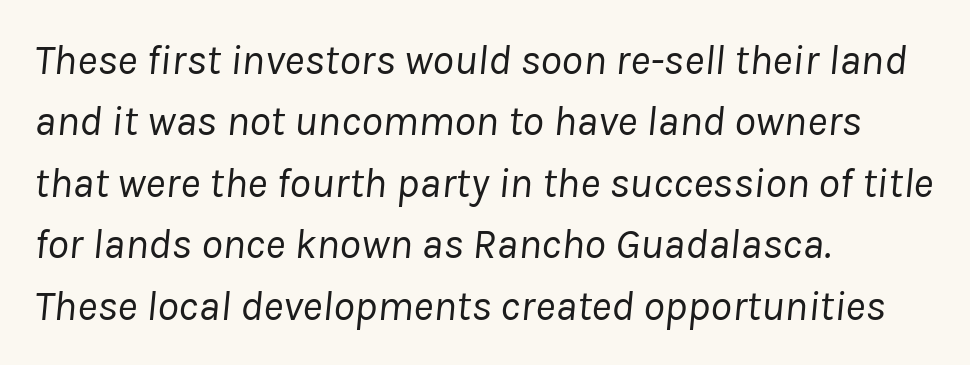
{"italic": "yes", "lean": "right", "slant_degrees": 8, "bold": "no", "weight": "regular", "width": "normal", "stroke_contrast": "low", "x_height": "medium", "monospaced": "no", "underline": "no", "align": "left", "line_spacing": "normal", "line_spacing_ratio": 1.43, "letter_spacing": "normal", "letter_spacing_em": 0.0, "glyph_px": 43}
